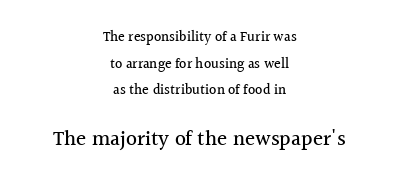
{"italic": "no", "underline": "no", "align": "center", "line_spacing": "loose", "line_spacing_ratio": 1.91, "letter_spacing": "normal", "letter_spacing_em": 0.0, "larger_block": "second", "size_ratio": 1.5, "glyph_px": 21}
